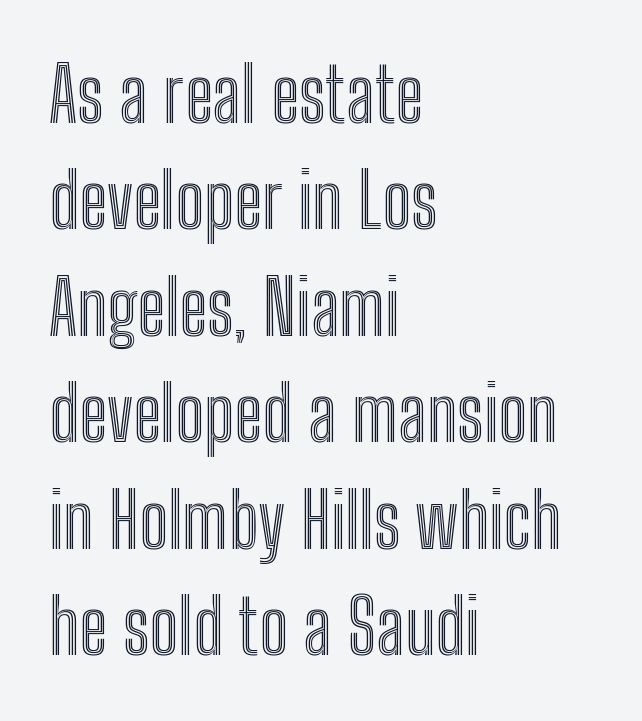
The image shows 75 px condensed type, upright; set left-aligned, normal line spacing (1.42x), normal letter spacing, not underlined; a medium x-height.
